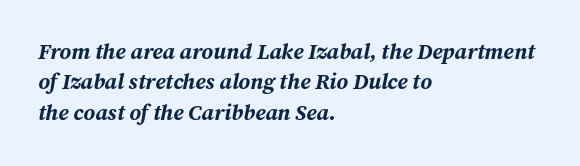
{"italic": "yes", "lean": "right", "slant_degrees": 12, "bold": "yes", "underline": "no", "align": "left", "line_spacing": "normal", "line_spacing_ratio": 1.38, "letter_spacing": "normal", "letter_spacing_em": 0.0, "glyph_px": 22}
